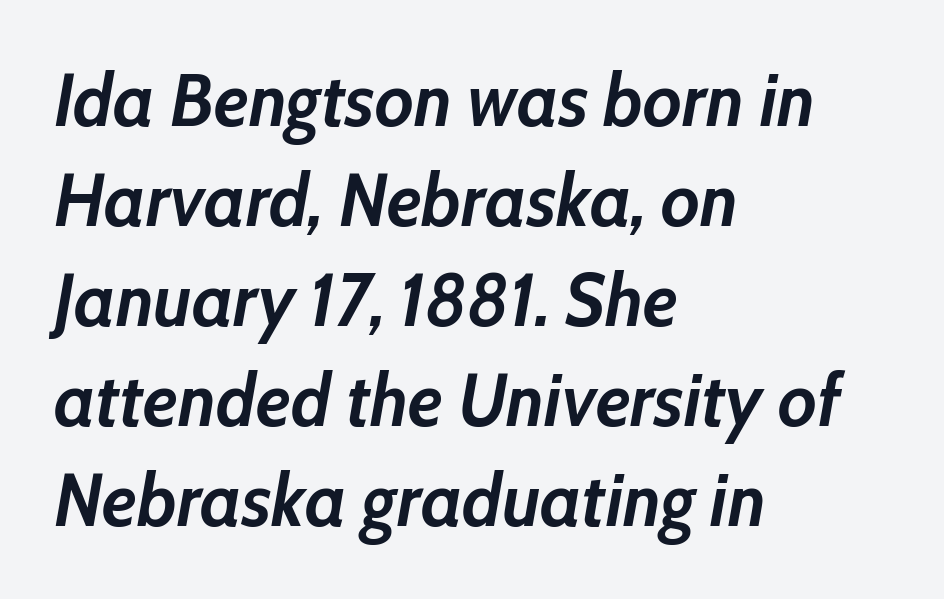
Is the type slanted? Yes — the strokes lean at a clear angle. Compared with an ordinary text face, these strokes are far heavier — a full bold. Leading: standard. Looks like regular typesetting: each glyph gets only the width it needs.
